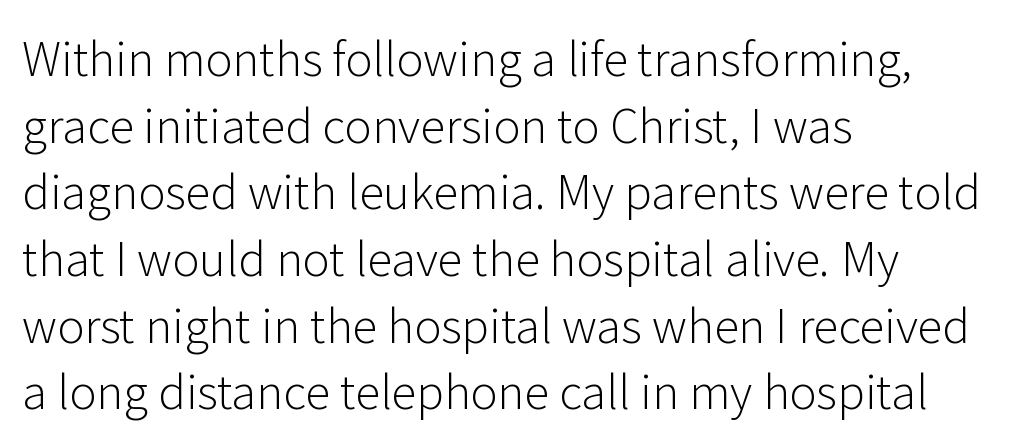
Q: Is the text bold? A: No.
Q: Is the text italic (slanted)? A: No, it is upright.
Q: Is the typeface a serif or a sans-serif typeface? A: Sans-serif.
Q: Is the text underlined? A: No.
Q: How is the paragraph aligned? A: Left-aligned.
Q: Is the spacing between letters normal or unusually wide? A: Normal.
Q: Is the spacing between lines tight, normal or loose? A: Normal.
Q: Width (condensed, normal, or wide)? A: Normal.
Q: Stroke contrast? A: Low.
Q: x-height? A: Medium.
Q: Monospaced? A: No.
